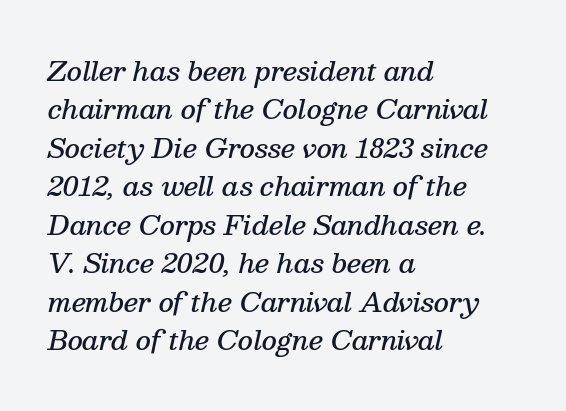
{"italic": "yes", "lean": "right", "slant_degrees": 13, "bold": "semi", "underline": "no", "align": "left", "line_spacing": "normal", "line_spacing_ratio": 1.48, "letter_spacing": "normal", "letter_spacing_em": 0.0, "glyph_px": 26}
